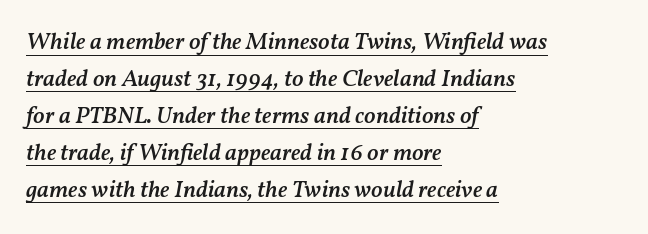
You can tell it's italic because the verticals aren't actually vertical. A typesetter would call this leading conventional body-copy spacing. Each line of the rendering has a horizontal stroke beneath the glyphs. All the whitespace from short lines collects on the right. A typesetter would call this zero additional tracking.
